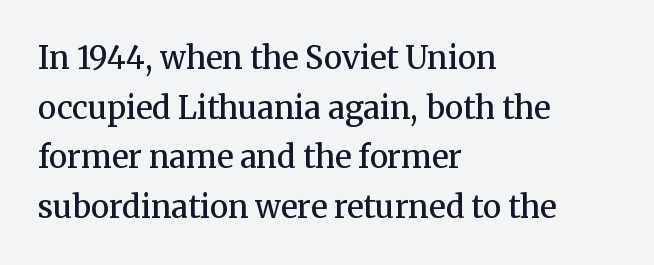
Q: Is the text bold? A: Semi-bold.
Q: Is the text italic (slanted)? A: No, it is upright.
Q: Is the typeface a serif or a sans-serif typeface? A: Serif.
Q: Is the text underlined? A: No.
Q: How is the paragraph aligned? A: Left-aligned.
Q: Is the spacing between letters normal or unusually wide? A: Normal.
Q: Is the spacing between lines tight, normal or loose? A: Normal.
Q: Width (condensed, normal, or wide)? A: Normal.
Q: Stroke contrast? A: Medium.
Q: x-height? A: Medium.
Q: Monospaced? A: No.
